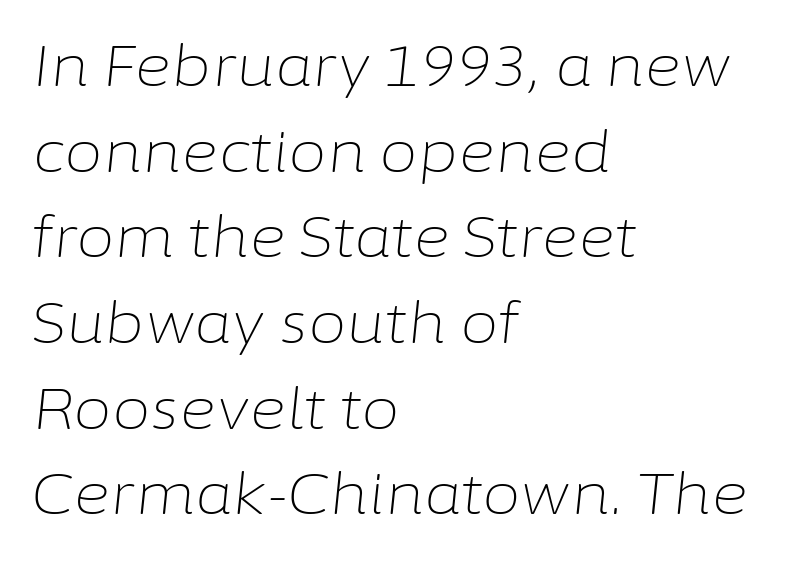
{"italic": "yes", "lean": "right", "slant_degrees": 6, "bold": "no", "weight": "light", "width": "normal", "stroke_contrast": "low", "x_height": "medium", "monospaced": "no", "underline": "no", "align": "left", "line_spacing": "normal", "line_spacing_ratio": 1.53, "letter_spacing": "normal", "letter_spacing_em": 0.0, "glyph_px": 56}
